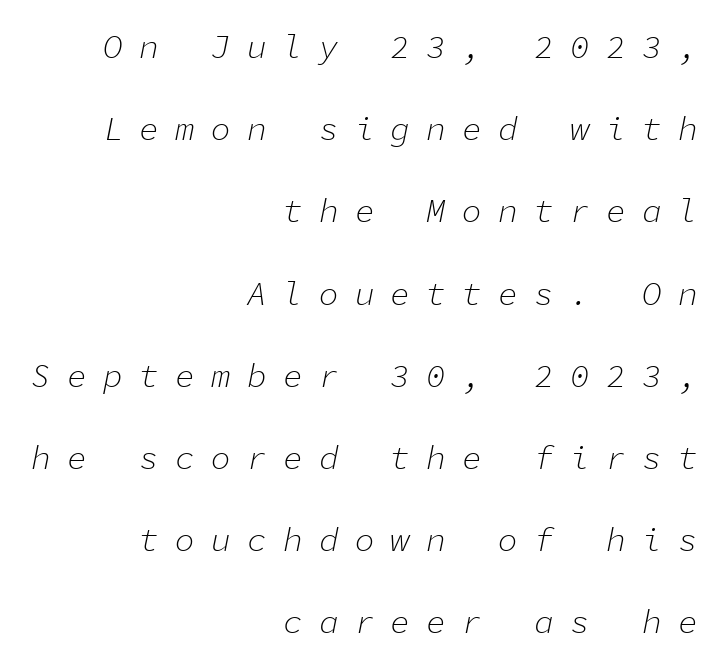
{"italic": "yes", "lean": "right", "slant_degrees": 11, "bold": "no", "weight": "light", "width": "normal", "stroke_contrast": "low", "x_height": "medium", "monospaced": "yes", "underline": "no", "align": "right", "line_spacing": "loose", "line_spacing_ratio": 2.49, "letter_spacing": "wide", "letter_spacing_em": 0.49, "glyph_px": 33}
